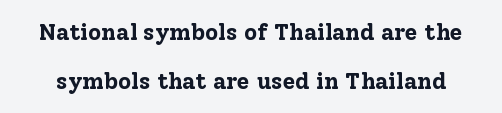
Line spacing here is loose. A typesetter would mark this as roman, not italic. Unmarked baselines from the first word to the last. Nobody touched the tracking dial on this one.
